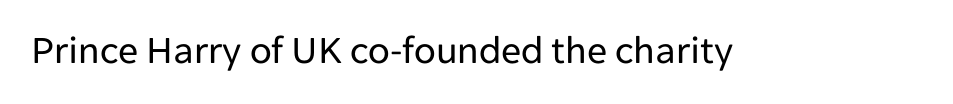
The image shows 40 px regular-weight sans-serif type, upright; set normal letter spacing, not underlined; low stroke contrast and a medium x-height.
